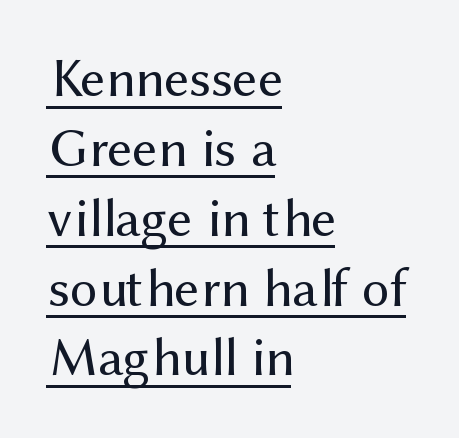
Q: Is the text bold? A: No.
Q: Is the text italic (slanted)? A: No, it is upright.
Q: Is the typeface a serif or a sans-serif typeface? A: Sans-serif.
Q: Is the text underlined? A: Yes.
Q: How is the paragraph aligned? A: Left-aligned.
Q: Is the spacing between letters normal or unusually wide? A: Normal.
Q: Is the spacing between lines tight, normal or loose? A: Normal.
Q: Width (condensed, normal, or wide)? A: Normal.
Q: Stroke contrast? A: Medium.
Q: x-height? A: Medium.
Q: Monospaced? A: No.
